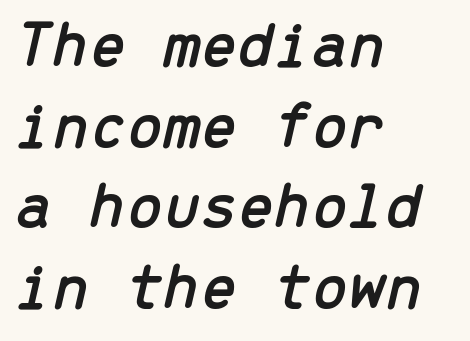
Q: Is the text italic (slanted)? A: Yes, it leans right by about 13 degrees.
Q: Is the text underlined? A: No.
Q: How is the paragraph aligned? A: Left-aligned.
Q: Is the spacing between letters normal or unusually wide? A: Normal.
Q: Width (condensed, normal, or wide)? A: Normal.
Q: Stroke contrast? A: Low.
Q: x-height? A: Medium.
Q: Monospaced? A: Yes.
